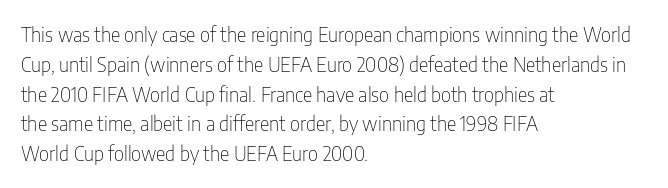
Rule under the text: the space is simply empty. Upright lettering throughout. This rendering leaves character spacing at its baseline value. If you drew a ruler down the left edge, every line would touch it. Is there much room between lines? A standard amount, neither cramped nor airy. This reads as an unemphasized weight, regular at the heaviest.
